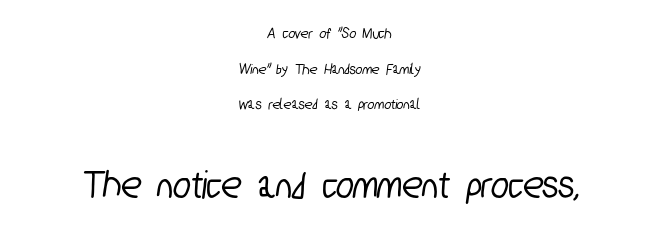
Q: Is the typeface a serif or a sans-serif typeface? A: Sans-serif.
Q: Is the text underlined? A: No.
Q: How is the paragraph aligned? A: Centered.
Q: Is the spacing between letters normal or unusually wide? A: Normal.
Q: Is the spacing between lines tight, normal or loose? A: Loose.
Q: Which block of text is set in a larger size, the first (top) or the second (bottom)? A: The second (bottom) one.
Q: Width (condensed, normal, or wide)? A: Condensed.
Q: Stroke contrast? A: Low.
Q: x-height? A: Medium.
Q: Monospaced? A: No.
